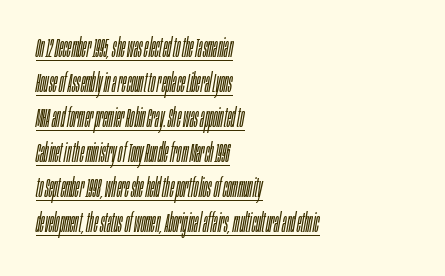
Characters are canted at an angle relative to the baseline's perpendicular. The lines are quadded left. The typesetter has applied underlining to the passage shown. Weight: regular or lighter.
